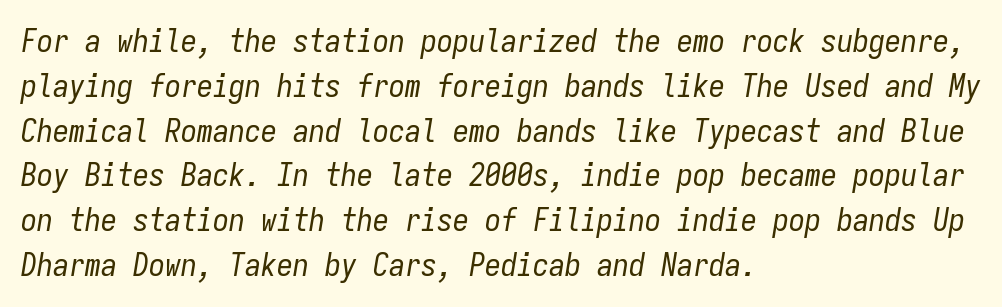
{"italic": "yes", "lean": "right", "slant_degrees": 9, "bold": "no", "weight": "regular", "width": "condensed", "stroke_contrast": "low", "x_height": "medium", "monospaced": "yes", "underline": "no", "align": "left", "line_spacing": "normal", "line_spacing_ratio": 1.4, "letter_spacing": "normal", "letter_spacing_em": 0.0, "glyph_px": 32}
